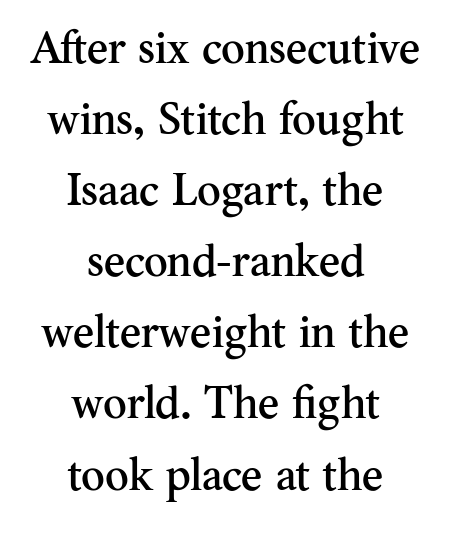
{"serif": "yes", "italic": "no", "width": "normal", "stroke_contrast": "medium", "x_height": "small", "monospaced": "no", "underline": "no", "align": "center", "line_spacing": "normal", "line_spacing_ratio": 1.58, "letter_spacing": "normal", "letter_spacing_em": 0.0, "glyph_px": 45}
